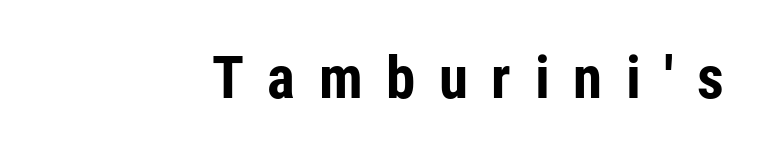
{"serif": "no", "italic": "no", "bold": "yes", "weight": "bold", "width": "condensed", "stroke_contrast": "low", "x_height": "medium", "monospaced": "no", "underline": "no", "letter_spacing": "wide", "letter_spacing_em": 0.4, "glyph_px": 59}
